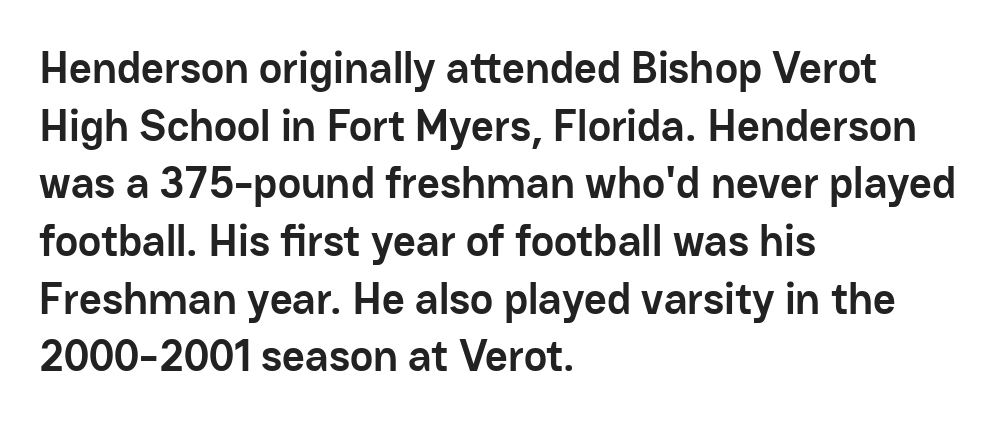
{"serif": "no", "italic": "no", "bold": "yes", "weight": "semibold", "width": "normal", "stroke_contrast": "low", "x_height": "medium", "monospaced": "no", "underline": "no", "align": "left", "line_spacing": "normal", "line_spacing_ratio": 1.31, "letter_spacing": "normal", "letter_spacing_em": 0.0, "glyph_px": 44}
